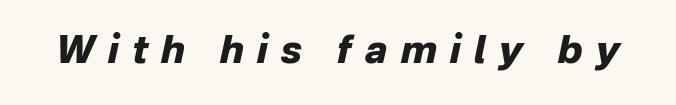
The image shows 38 px heavy type, italic (leaning right); set unusually wide letter spacing (+0.35 em), not underlined; low stroke contrast and a medium x-height.
